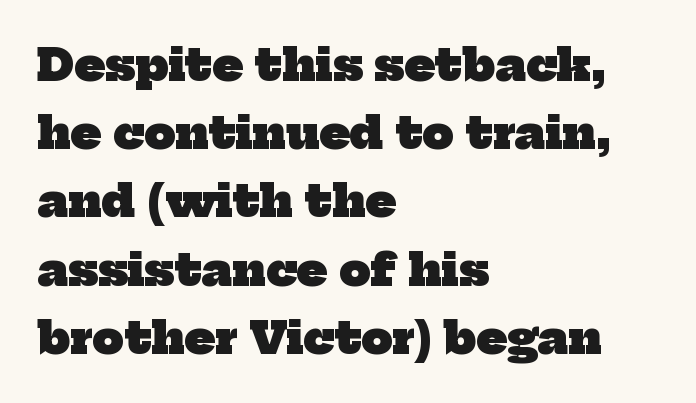
The glyphs are unaccompanied by any horizontal stroke below them. Note the varied advance widths — an 'i' is clearly narrower than an 'm'. The tracking reads as untouched default to a designer's eye. Does the type have serifs? Yes, each stem ends in a small foot. The glyphs have the mass of a bold cut.
